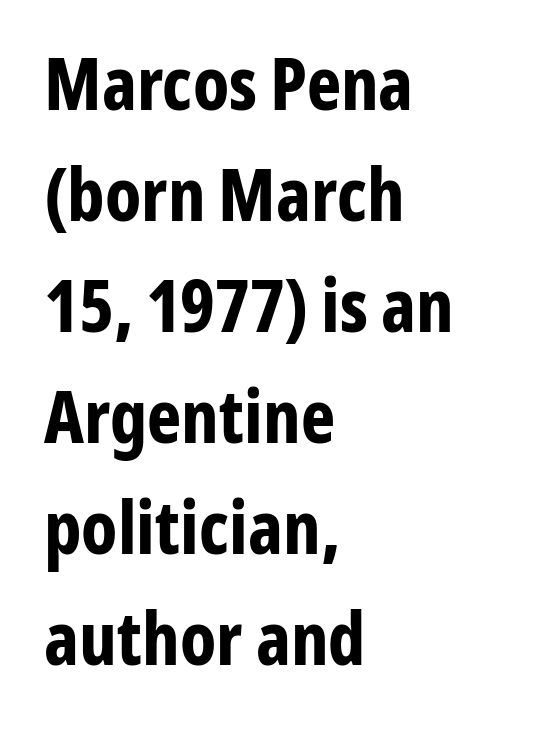
There is no visible air inserted between adjacent glyphs. The passage is arranged the way most books set body copy — flush left. Font category for this specimen: sans-serif. Weight check: bold — yes, fully.
